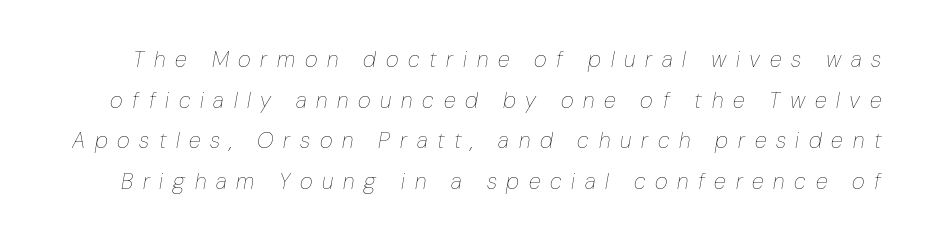
Q: Is the text bold? A: No.
Q: Is the text italic (slanted)? A: Yes, it leans right by about 10 degrees.
Q: Is the text underlined? A: No.
Q: Is the spacing between letters normal or unusually wide? A: Unusually wide.
